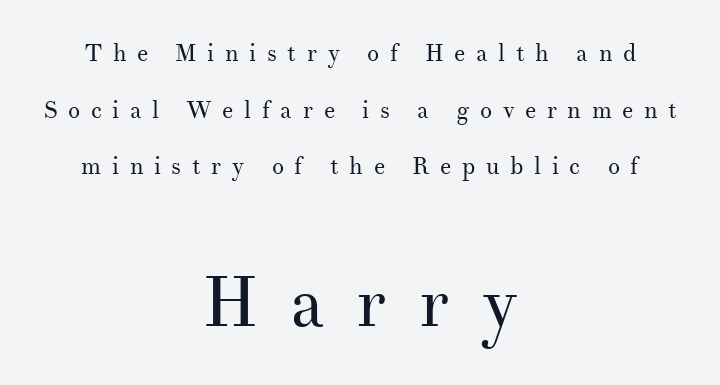
Q: Is the text bold? A: No.
Q: Is the text italic (slanted)? A: No, it is upright.
Q: Is the typeface a serif or a sans-serif typeface? A: Serif.
Q: Is the text underlined? A: No.
Q: How is the paragraph aligned? A: Centered.
Q: Is the spacing between letters normal or unusually wide? A: Unusually wide.
Q: Is the spacing between lines tight, normal or loose? A: Loose.
Q: Which block of text is set in a larger size, the first (top) or the second (bottom)? A: The second (bottom) one.
Q: Width (condensed, normal, or wide)? A: Normal.
Q: Stroke contrast? A: Medium.
Q: x-height? A: Small.
Q: Monospaced? A: No.
